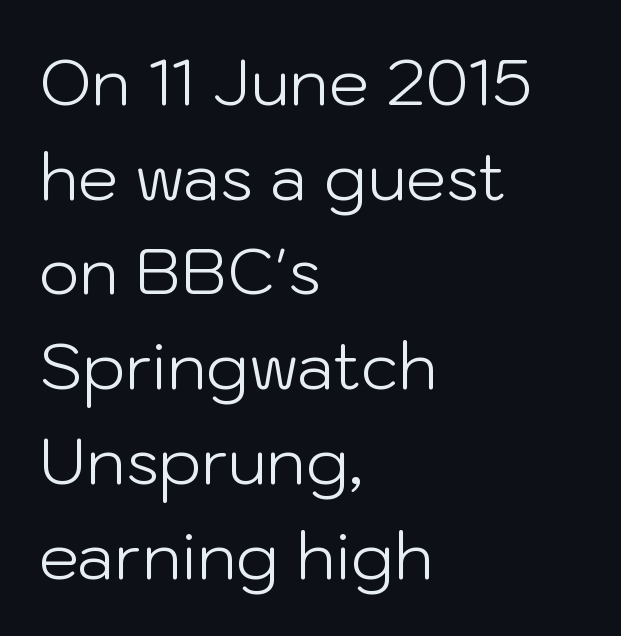
Q: Is the text bold? A: No.
Q: Is the text italic (slanted)? A: No, it is upright.
Q: Is the typeface a serif or a sans-serif typeface? A: Sans-serif.
Q: Is the text underlined? A: No.
Q: How is the paragraph aligned? A: Left-aligned.
Q: Is the spacing between letters normal or unusually wide? A: Normal.
Q: Is the spacing between lines tight, normal or loose? A: Normal.
Q: Width (condensed, normal, or wide)? A: Normal.
Q: Stroke contrast? A: Low.
Q: x-height? A: Medium.
Q: Monospaced? A: No.
